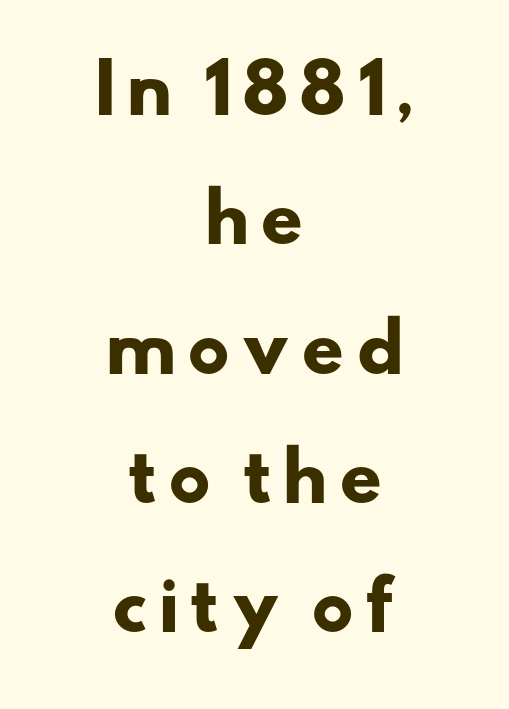
The image shows 67 px heavy, wide sans-serif type; set centered, loose line spacing (1.93x), not underlined; low stroke contrast and a small x-height.
